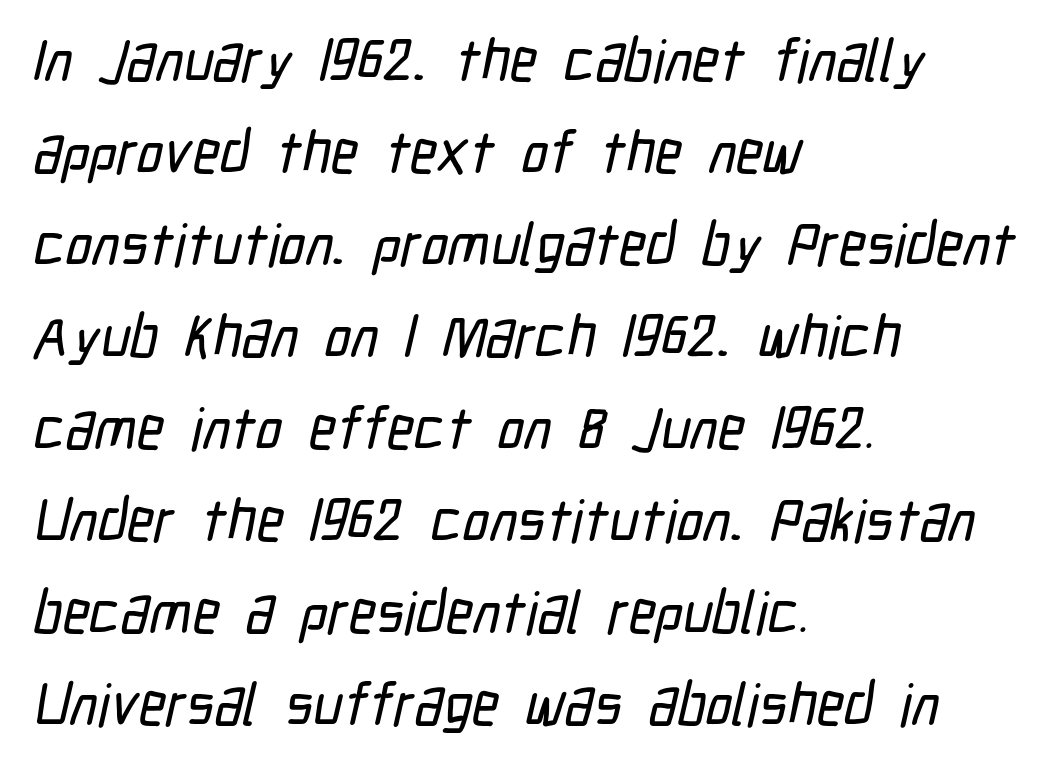
The image shows 59 px condensed sans-serif type; set left-aligned, normal line spacing (1.56x), normal letter spacing, not underlined; low stroke contrast and a medium x-height.
